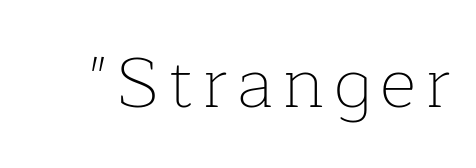
{"serif": "yes", "italic": "no", "bold": "no", "weight": "thin", "width": "normal", "stroke_contrast": "low", "x_height": "medium", "monospaced": "no", "underline": "no", "glyph_px": 71}
